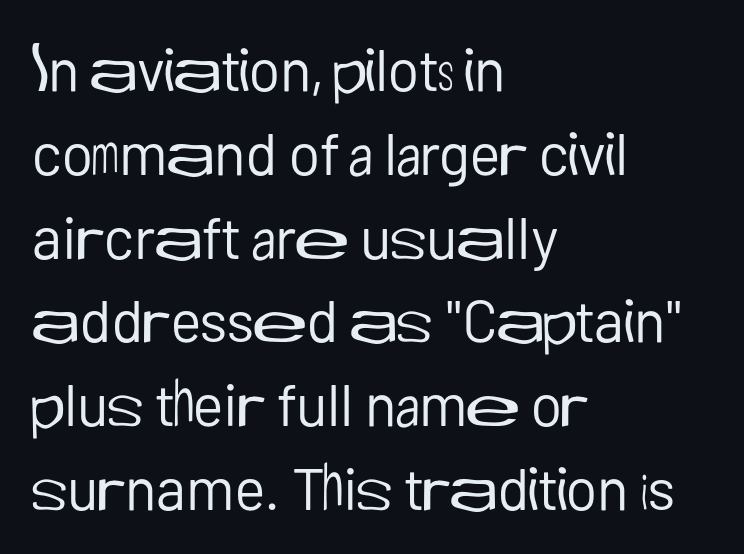
{"serif": "no", "italic": "no", "bold": "no", "weight": "regular", "width": "normal", "stroke_contrast": "low", "x_height": "medium", "monospaced": "no", "underline": "no", "align": "left", "line_spacing": "normal", "line_spacing_ratio": 1.42, "letter_spacing": "normal", "letter_spacing_em": 0.0, "glyph_px": 59}
